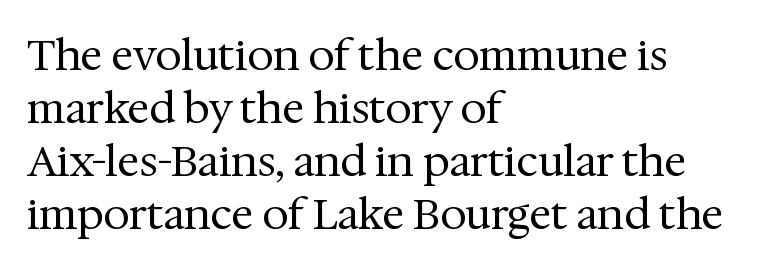
Q: Is the text bold? A: No.
Q: Is the text italic (slanted)? A: No, it is upright.
Q: Is the typeface a serif or a sans-serif typeface? A: Serif.
Q: Is the text underlined? A: No.
Q: How is the paragraph aligned? A: Left-aligned.
Q: Is the spacing between letters normal or unusually wide? A: Normal.
Q: Is the spacing between lines tight, normal or loose? A: Normal.
Q: Width (condensed, normal, or wide)? A: Normal.
Q: Stroke contrast? A: Medium.
Q: x-height? A: Medium.
Q: Monospaced? A: No.
